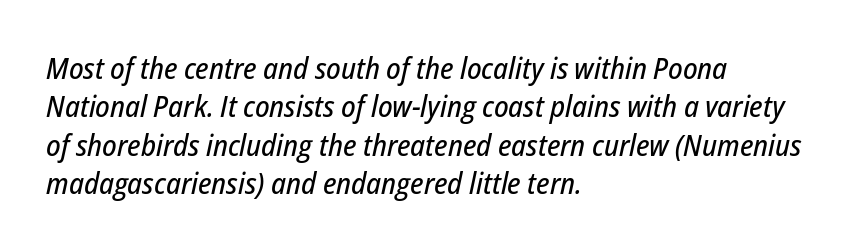
Q: Is the text italic (slanted)? A: Yes, it leans right by about 12 degrees.
Q: Is the text underlined? A: No.
Q: How is the paragraph aligned? A: Left-aligned.
Q: Is the spacing between letters normal or unusually wide? A: Normal.
Q: Is the spacing between lines tight, normal or loose? A: Normal.
Q: Width (condensed, normal, or wide)? A: Condensed.
Q: Stroke contrast? A: Low.
Q: x-height? A: Medium.
Q: Monospaced? A: No.
